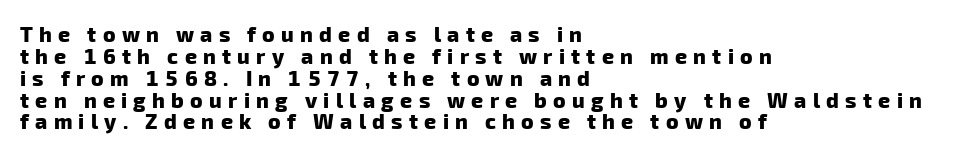
Which margin do the lines hug? The left one — the right edge is uneven. The lines are packed closely together with very little leading. How heavy is the stroke? Heavy — this is a bold. Bare-footed words on every line. Display-style spreading of the glyphs; the letterfit is very open.
